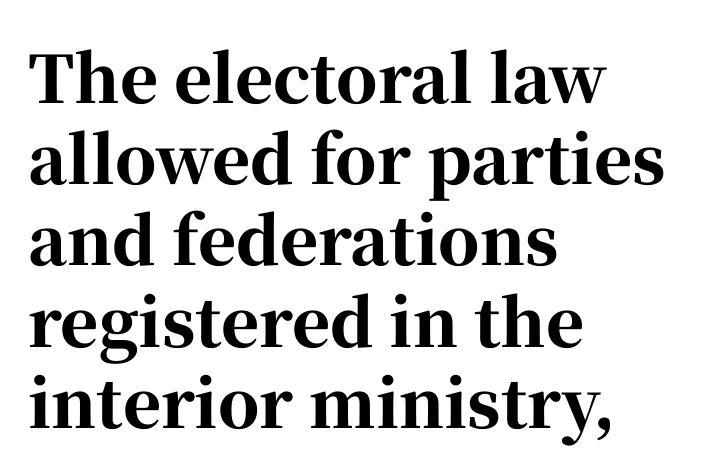
Q: Is the text bold? A: Yes.
Q: Is the text italic (slanted)? A: No, it is upright.
Q: Is the typeface a serif or a sans-serif typeface? A: Serif.
Q: Is the text underlined? A: No.
Q: How is the paragraph aligned? A: Left-aligned.
Q: Is the spacing between letters normal or unusually wide? A: Normal.
Q: Is the spacing between lines tight, normal or loose? A: Normal.
Q: Width (condensed, normal, or wide)? A: Normal.
Q: Stroke contrast? A: High.
Q: x-height? A: Medium.
Q: Monospaced? A: No.
